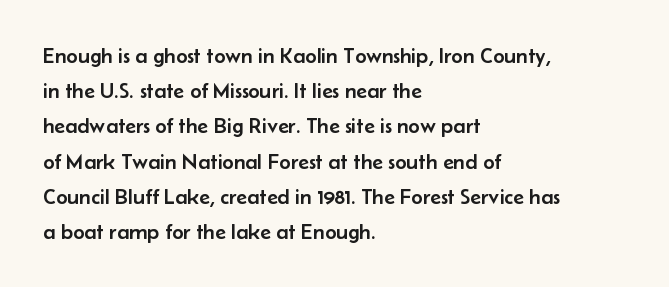
Q: Is the text italic (slanted)? A: No, it is upright.
Q: Is the text underlined? A: No.
Q: How is the paragraph aligned? A: Left-aligned.
Q: Is the spacing between letters normal or unusually wide? A: Normal.
Q: Is the spacing between lines tight, normal or loose? A: Normal.
